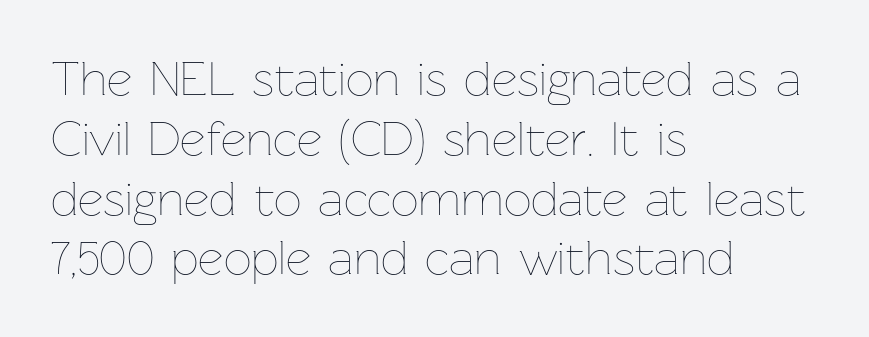
Q: Is the text bold? A: No.
Q: Is the text italic (slanted)? A: No, it is upright.
Q: Is the text underlined? A: No.
Q: How is the paragraph aligned? A: Left-aligned.
Q: Is the spacing between letters normal or unusually wide? A: Normal.
Q: Width (condensed, normal, or wide)? A: Normal.
Q: Stroke contrast? A: Low.
Q: x-height? A: Medium.
Q: Monospaced? A: No.
